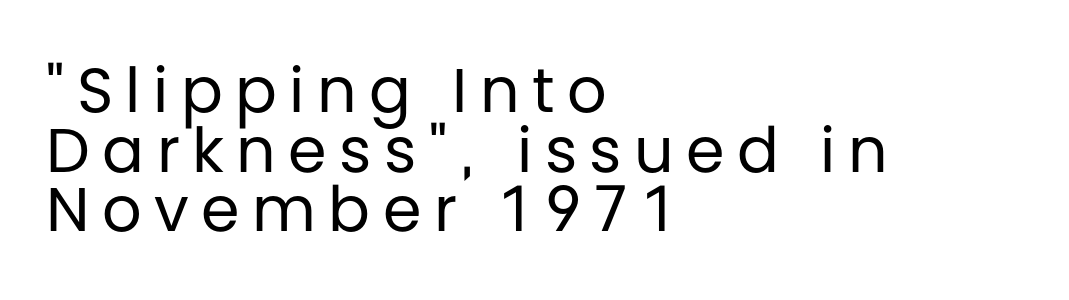
Q: Is the text bold? A: No.
Q: Is the text italic (slanted)? A: No, it is upright.
Q: Is the typeface a serif or a sans-serif typeface? A: Sans-serif.
Q: Is the text underlined? A: No.
Q: How is the paragraph aligned? A: Left-aligned.
Q: Is the spacing between letters normal or unusually wide? A: Unusually wide.
Q: Is the spacing between lines tight, normal or loose? A: Tight.
Q: Width (condensed, normal, or wide)? A: Normal.
Q: Stroke contrast? A: Low.
Q: x-height? A: Large.
Q: Monospaced? A: No.
